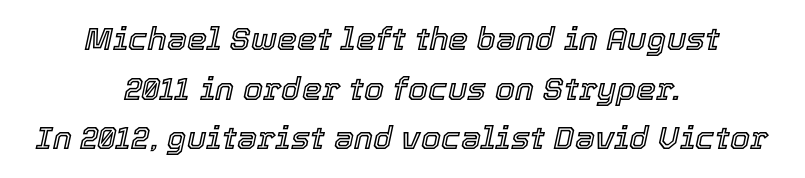
{"italic": "yes", "lean": "right", "slant_degrees": 12, "width": "normal", "x_height": "medium", "monospaced": "no", "underline": "no", "align": "center", "line_spacing": "normal", "line_spacing_ratio": 1.55, "letter_spacing": "normal", "letter_spacing_em": 0.0, "glyph_px": 32}
